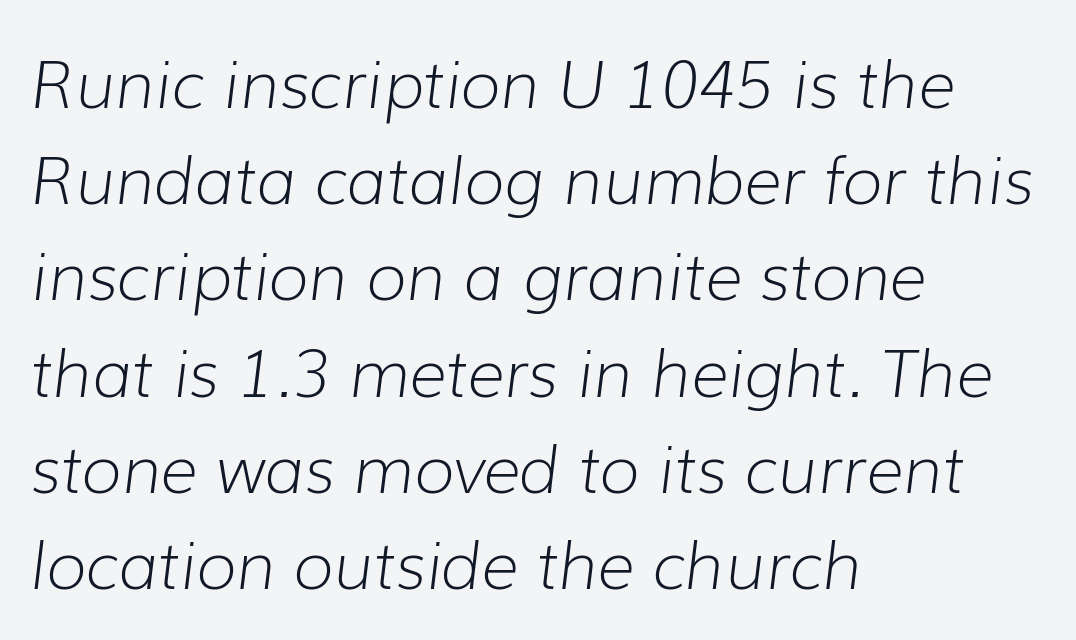
One glance says typical: line gaps are just what's usual. Honestly, there is no underline to notice here at all. The typesetting does not lean heavy: it is not bold. The paragraph has a hard left edge and a soft right edge.
